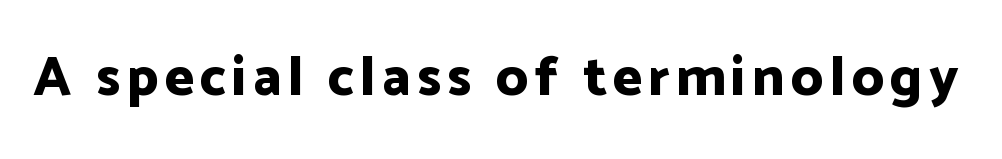
{"serif": "no", "italic": "no", "bold": "yes", "weight": "bold", "width": "normal", "stroke_contrast": "low", "x_height": "medium", "monospaced": "no", "underline": "no", "glyph_px": 56}
